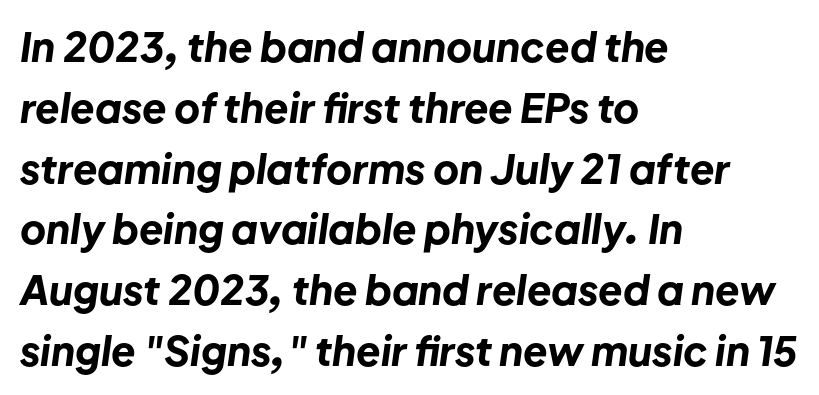
Yep, that's italic — everything's leaning. Short note: letters normally spaced. Leftover space on each line is placed entirely after the last word. Clear beneath every line of the passage.
